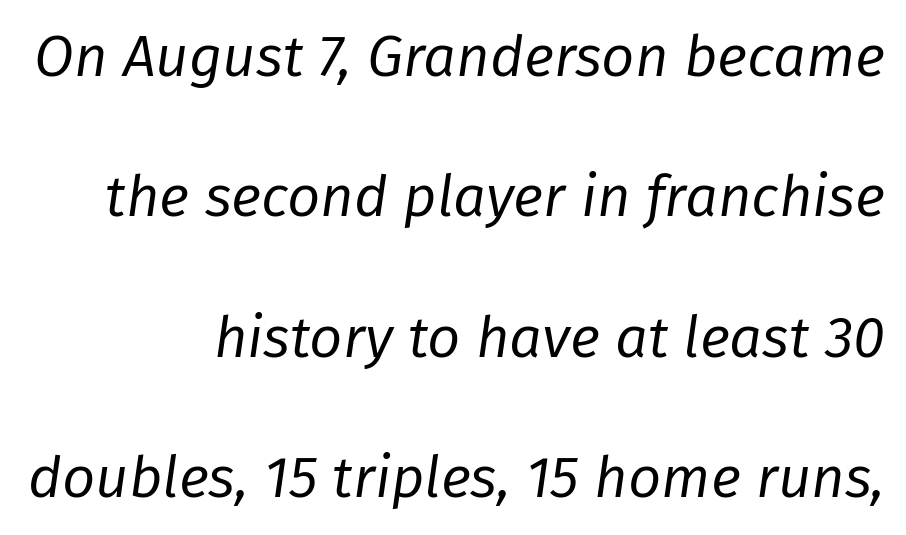
{"italic": "yes", "lean": "right", "slant_degrees": 8, "bold": "no", "weight": "regular", "width": "normal", "stroke_contrast": "low", "x_height": "medium", "monospaced": "no", "underline": "no", "align": "right", "line_spacing": "loose", "line_spacing_ratio": 2.42, "letter_spacing": "normal", "letter_spacing_em": 0.0, "glyph_px": 58}
